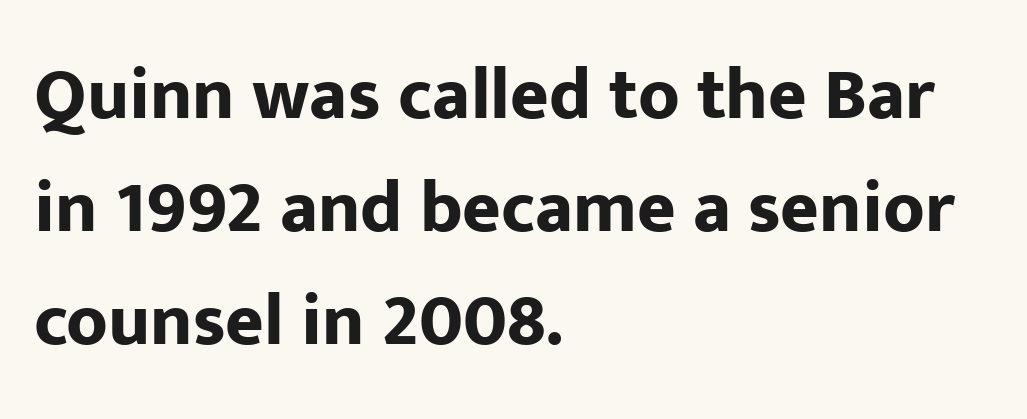
Interline gaps are of average width in this sample. The area under the type is left untouched. The gaps between neighbouring characters are ordinary and unremarkable. Heavy, bold letterforms.
